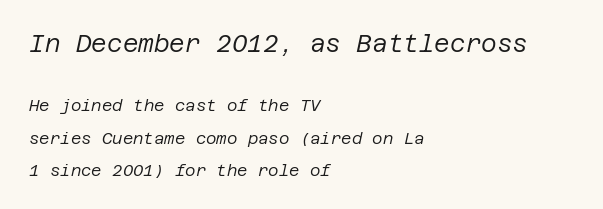
{"italic": "yes", "lean": "right", "slant_degrees": 12, "bold": "no", "underline": "no", "align": "left", "line_spacing": "loose", "line_spacing_ratio": 2.01, "letter_spacing": "normal", "letter_spacing_em": 0.0, "larger_block": "first", "size_ratio": 1.5, "glyph_px": 24}
